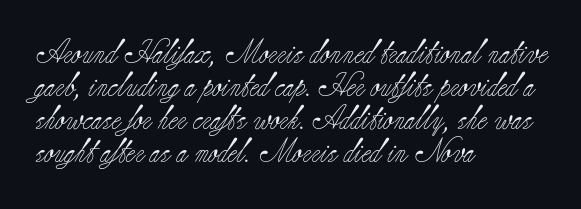
Q: Is the text bold? A: No.
Q: Is the text italic (slanted)? A: Yes.
Q: Is the text underlined? A: No.
Q: How is the paragraph aligned? A: Left-aligned.
Q: Is the spacing between letters normal or unusually wide? A: Normal.
Q: Is the spacing between lines tight, normal or loose? A: Normal.
